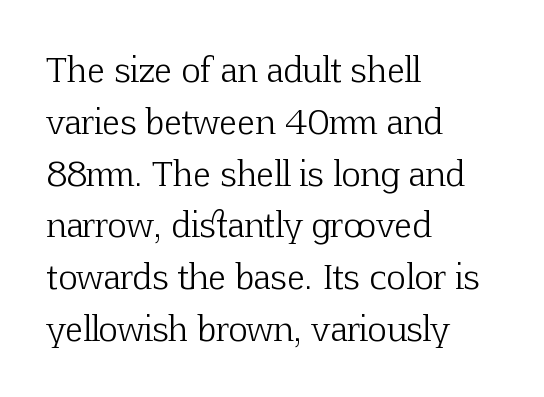
The image shows 33 px light serif type, upright; set left-aligned, normal line spacing (1.57x), normal letter spacing, not underlined; low stroke contrast and a medium x-height.
